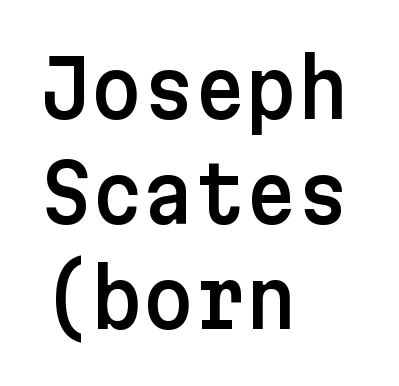
The image shows 79 px sans-serif type, upright; set left-aligned, normal line spacing (1.33x), normal letter spacing, not underlined; low stroke contrast and a medium x-height.
